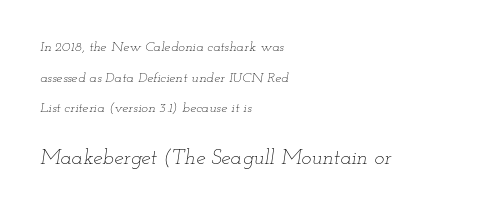
{"italic": "yes", "lean": "right", "slant_degrees": 12, "bold": "no", "underline": "no", "align": "left", "line_spacing": "loose", "line_spacing_ratio": 2.18, "letter_spacing": "normal", "letter_spacing_em": 0.0, "larger_block": "second", "size_ratio": 1.5, "glyph_px": 21}
